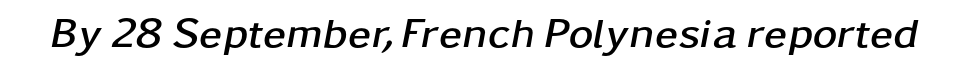
The image shows 42 px semibold, wide type, italic (leaning right); set normal letter spacing, not underlined; low stroke contrast and a medium x-height.
